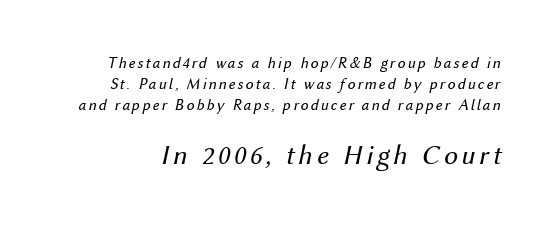
Q: Is the text bold? A: No.
Q: Is the text italic (slanted)? A: Yes, it leans right by about 12 degrees.
Q: Is the text underlined? A: No.
Q: Is the spacing between lines tight, normal or loose? A: Normal.
Q: Which block of text is set in a larger size, the first (top) or the second (bottom)? A: The second (bottom) one.
Q: Width (condensed, normal, or wide)? A: Normal.
Q: Stroke contrast? A: Medium.
Q: x-height? A: Medium.
Q: Monospaced? A: No.
